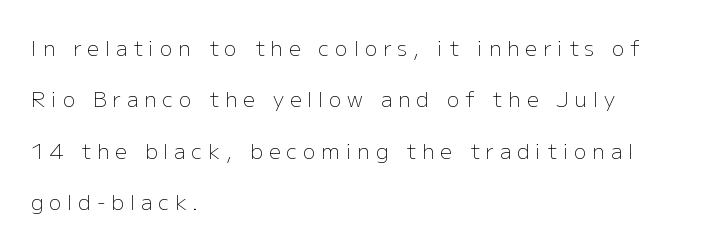
The image shows 21 px text type, upright; set left-aligned, loose line spacing (2.45x), unusually wide letter spacing (+0.28 em), not underlined.
